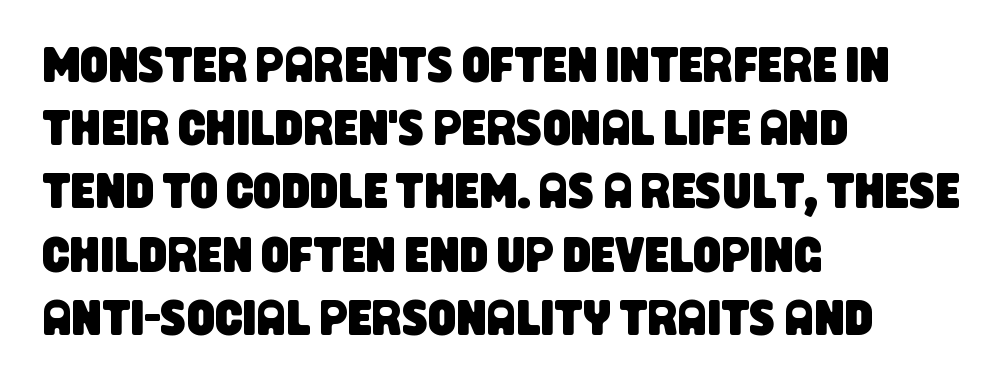
The image shows 49 px condensed sans-serif type; set left-aligned, normal line spacing (1.29x), normal letter spacing, not underlined; low stroke contrast and a large x-height.
